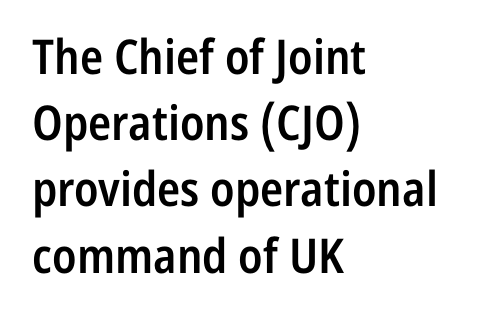
Q: Is the text bold? A: Semi-bold.
Q: Is the text italic (slanted)? A: No, it is upright.
Q: Is the typeface a serif or a sans-serif typeface? A: Sans-serif.
Q: Is the text underlined? A: No.
Q: How is the paragraph aligned? A: Left-aligned.
Q: Is the spacing between letters normal or unusually wide? A: Normal.
Q: Is the spacing between lines tight, normal or loose? A: Normal.
Q: Width (condensed, normal, or wide)? A: Condensed.
Q: Stroke contrast? A: Low.
Q: x-height? A: Medium.
Q: Monospaced? A: No.
